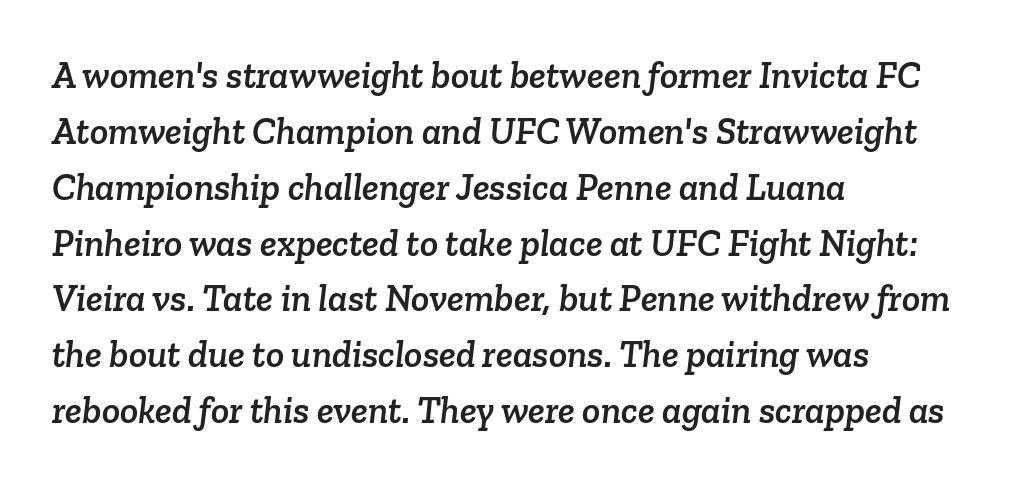
Plain, unruled lines of type. The paragraph has a hard left edge and a soft right edge. The typeface chosen for these lines features serifs. The horizontal fit of the characters is conventional and even. Here the designer chose a conventional face with non-uniform glyph widths.
